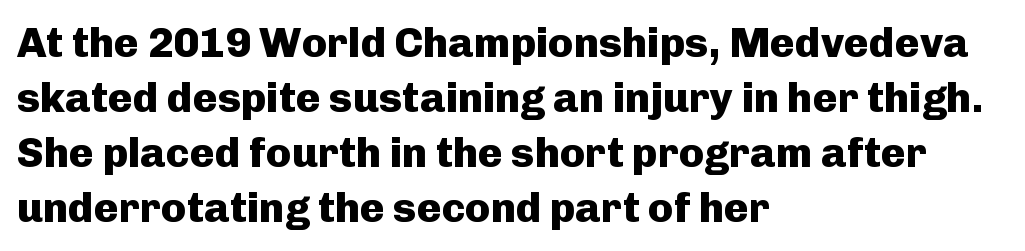
Tracking value appears to be zero — textbook default spacing. Summary of vertical rhythm: regular, with standard interline spacing. The paragraph has a hard left edge and a soft right edge. Heft: maximum for text — a bold. The rendering uses natural spacing where letterforms have individual widths.
